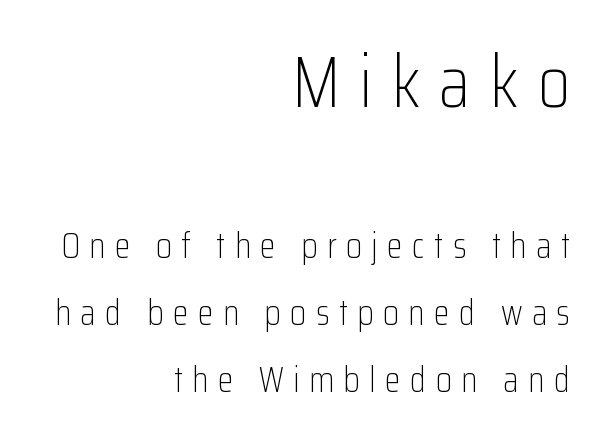
Check the space under the baseline: it is left empty. Teacher's note: observe the even right margin — that is flush-right alignment. Does the type have serifs? No, each stem ends abruptly. The letterforms stand isolated, each surrounded by extra space.
